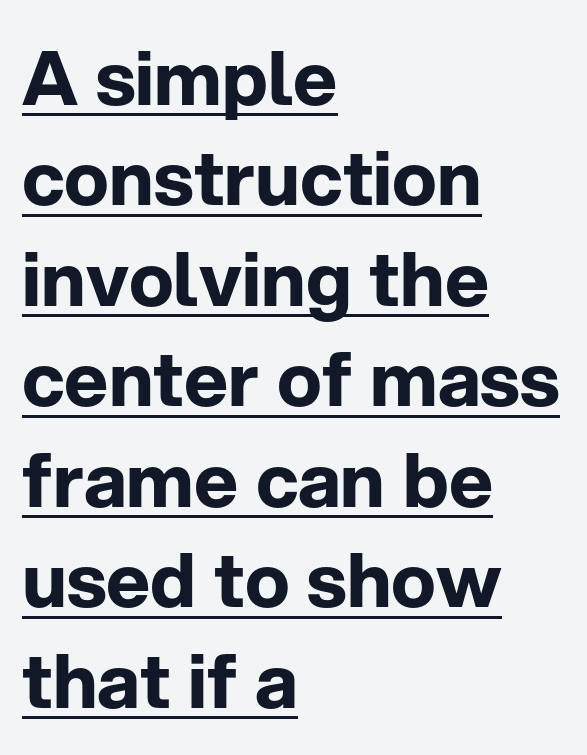
Q: Is the text bold? A: Yes.
Q: Is the text italic (slanted)? A: No, it is upright.
Q: Is the typeface a serif or a sans-serif typeface? A: Sans-serif.
Q: Is the text underlined? A: Yes.
Q: How is the paragraph aligned? A: Left-aligned.
Q: Is the spacing between letters normal or unusually wide? A: Normal.
Q: Is the spacing between lines tight, normal or loose? A: Normal.
Q: Width (condensed, normal, or wide)? A: Normal.
Q: Stroke contrast? A: Low.
Q: x-height? A: Medium.
Q: Monospaced? A: No.
